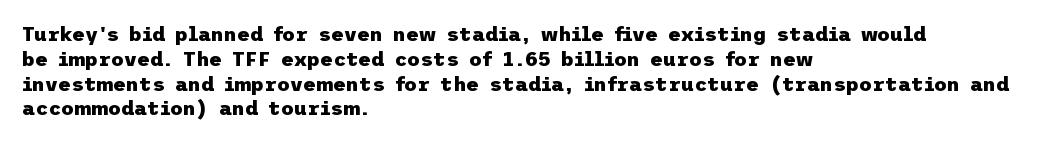
Line starts are locked; line ends wander. Tracking value appears to be zero — textbook default spacing. Style check: upright. Rule under the text: the space is simply empty. Heavy-handed strokes throughout: this text is bold.
